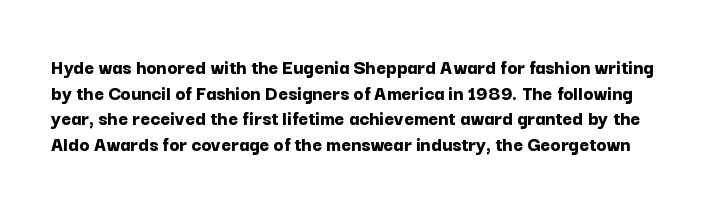
Lines of text with bare space underneath. This rendering leaves character spacing at its baseline value. These lines were composed using upright roman letters. These lines carry a lot of weight — the face is fully bold.
